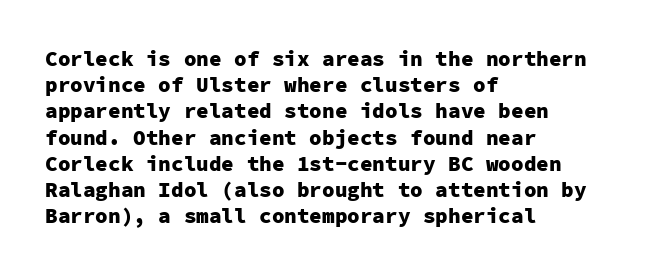
The image shows 21 px bold type, upright; set left-aligned, normal line spacing (1.25x), normal letter spacing, not underlined.
